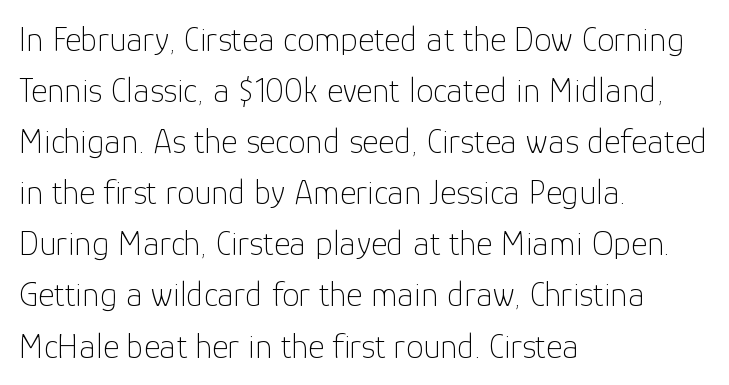
Q: Is the text bold? A: No.
Q: Is the text italic (slanted)? A: No, it is upright.
Q: Is the typeface a serif or a sans-serif typeface? A: Sans-serif.
Q: Is the text underlined? A: No.
Q: How is the paragraph aligned? A: Left-aligned.
Q: Is the spacing between letters normal or unusually wide? A: Normal.
Q: Is the spacing between lines tight, normal or loose? A: Normal.
Q: Width (condensed, normal, or wide)? A: Normal.
Q: Stroke contrast? A: Low.
Q: x-height? A: Medium.
Q: Monospaced? A: No.
